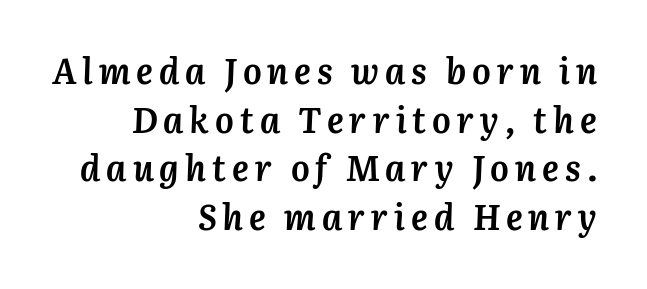
The rows are spaced the way most documents space them. You could not count columns in this text — the font is proportionally spaced. Descenders are the only things crossing below the line. Each line ends at the same right margin while the left side varies.
